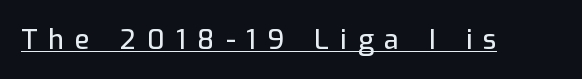
Q: Is the text italic (slanted)? A: No, it is upright.
Q: Is the text underlined? A: Yes.
Q: Is the spacing between letters normal or unusually wide? A: Unusually wide.
